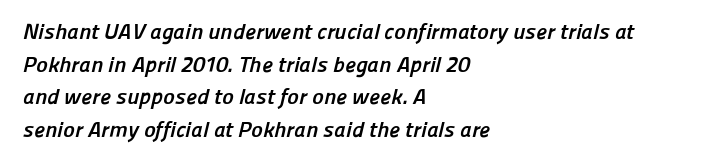
Q: Is the text bold? A: Yes.
Q: Is the text underlined? A: No.
Q: How is the paragraph aligned? A: Left-aligned.
Q: Is the spacing between letters normal or unusually wide? A: Normal.
Q: Is the spacing between lines tight, normal or loose? A: Normal.
